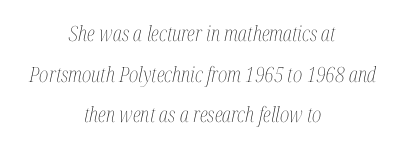
Q: Is the text bold? A: No.
Q: Is the text italic (slanted)? A: Yes, it leans right by about 12 degrees.
Q: Is the text underlined? A: No.
Q: How is the paragraph aligned? A: Centered.
Q: Is the spacing between letters normal or unusually wide? A: Normal.
Q: Is the spacing between lines tight, normal or loose? A: Loose.
